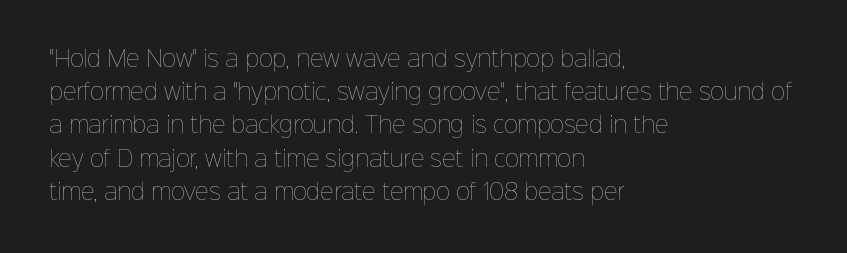
The face looks like a standard text weight, possibly lighter. Short and long lines alike share a common starting point at left. Vertically, the passage feels balanced, rows spaced as you'd expect. A bare baseline throughout the passage. Here the glyphs are tracked normally, forming tight word shapes.
